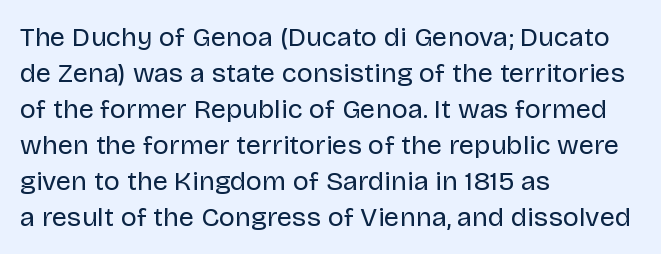
Q: Is the text bold? A: No.
Q: Is the text italic (slanted)? A: No, it is upright.
Q: Is the text underlined? A: No.
Q: How is the paragraph aligned? A: Left-aligned.
Q: Is the spacing between letters normal or unusually wide? A: Normal.
Q: Is the spacing between lines tight, normal or loose? A: Normal.
